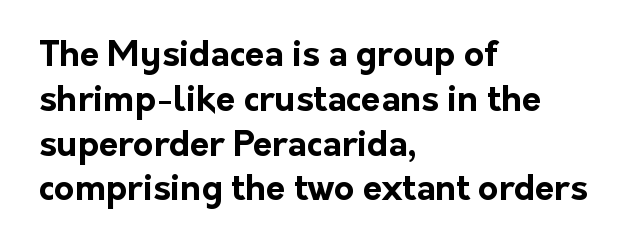
Q: Is the text bold? A: Yes.
Q: Is the text italic (slanted)? A: No, it is upright.
Q: Is the typeface a serif or a sans-serif typeface? A: Sans-serif.
Q: Is the text underlined? A: No.
Q: How is the paragraph aligned? A: Left-aligned.
Q: Is the spacing between letters normal or unusually wide? A: Normal.
Q: Is the spacing between lines tight, normal or loose? A: Normal.
Q: Width (condensed, normal, or wide)? A: Normal.
Q: Stroke contrast? A: Low.
Q: x-height? A: Medium.
Q: Monospaced? A: No.
